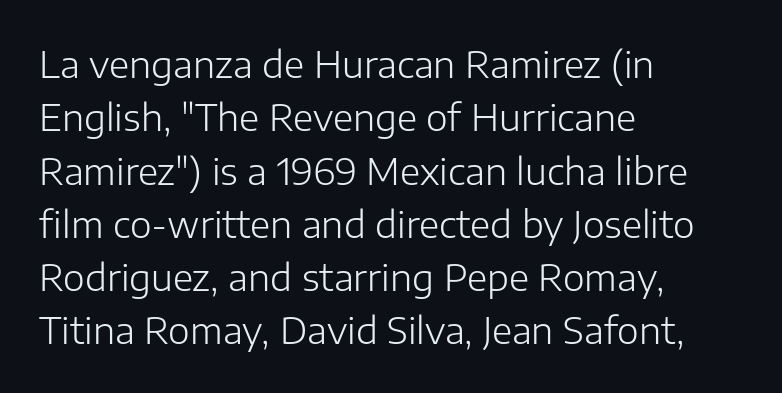
Q: Is the text bold? A: No.
Q: Is the text italic (slanted)? A: No, it is upright.
Q: Is the typeface a serif or a sans-serif typeface? A: Sans-serif.
Q: Is the text underlined? A: No.
Q: How is the paragraph aligned? A: Left-aligned.
Q: Is the spacing between letters normal or unusually wide? A: Normal.
Q: Is the spacing between lines tight, normal or loose? A: Normal.
Q: Width (condensed, normal, or wide)? A: Normal.
Q: Stroke contrast? A: Low.
Q: x-height? A: Medium.
Q: Monospaced? A: No.
